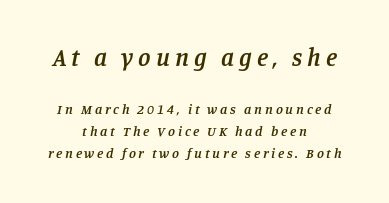
{"italic": "yes", "lean": "right", "slant_degrees": 11, "bold": "semi", "underline": "no", "align": "center", "line_spacing": "normal", "line_spacing_ratio": 1.56, "letter_spacing": "wide", "letter_spacing_em": 0.2, "larger_block": "first", "size_ratio": 1.79, "glyph_px": 25}
